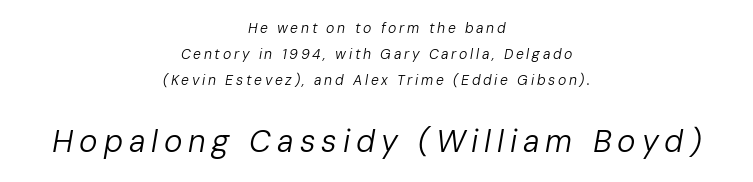
{"italic": "yes", "lean": "right", "slant_degrees": 10, "bold": "no", "weight": "regular", "width": "normal", "stroke_contrast": "low", "x_height": "medium", "monospaced": "no", "underline": "no", "align": "center", "line_spacing_ratio": 1.85, "larger_block": "second", "size_ratio": 2.21, "glyph_px": 31}
